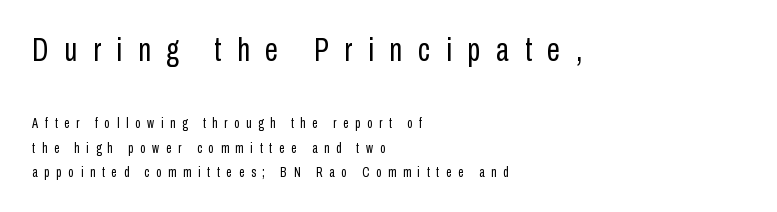
The image shows 33 px regular-weight, condensed sans-serif type, upright; set left-aligned, line spacing 1.73x, unusually wide letter spacing (+0.48 em), not underlined; the first (top) block is 2.36x larger; low stroke contrast and a medium x-height.
